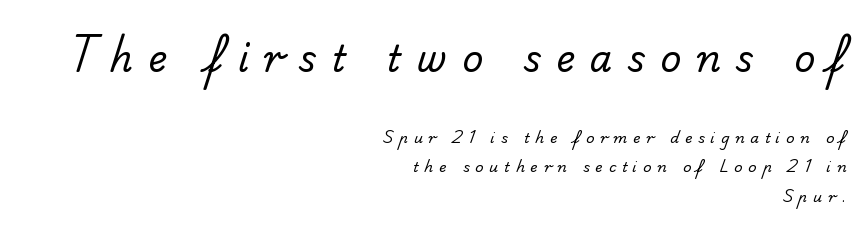
{"serif": "no", "bold": "no", "weight": "regular", "width": "normal", "stroke_contrast": "low", "x_height": "small", "monospaced": "no", "underline": "no", "align": "right", "line_spacing": "loose", "line_spacing_ratio": 2.09, "letter_spacing": "wide", "letter_spacing_em": 0.42, "larger_block": "first", "size_ratio": 2.57, "glyph_px": 36}
